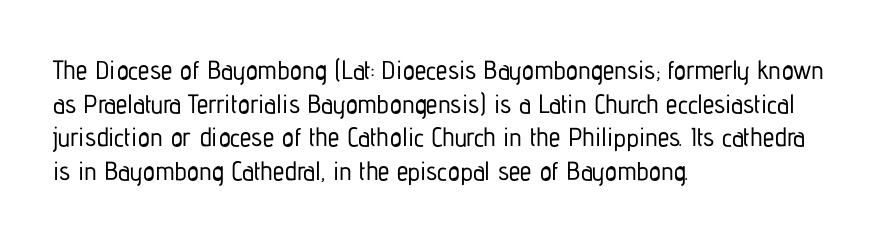
The image shows 26 px text type, upright; set left-aligned, normal line spacing (1.29x), normal letter spacing, not underlined.
